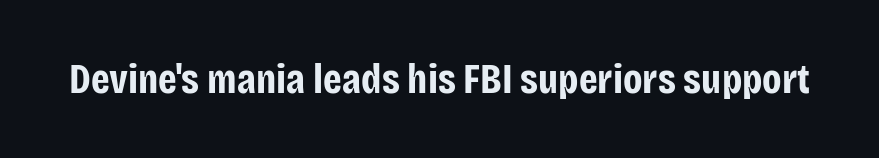
Tall strokes in this sample are plumb rather than angled. Varying glyph widths throughout — classic text-font behaviour. These lines are composed in type without serifs. The space directly below the letters is spotless. Summary of weight: heavy, a full bold. The face used here is rendered with its standard letterfit.
